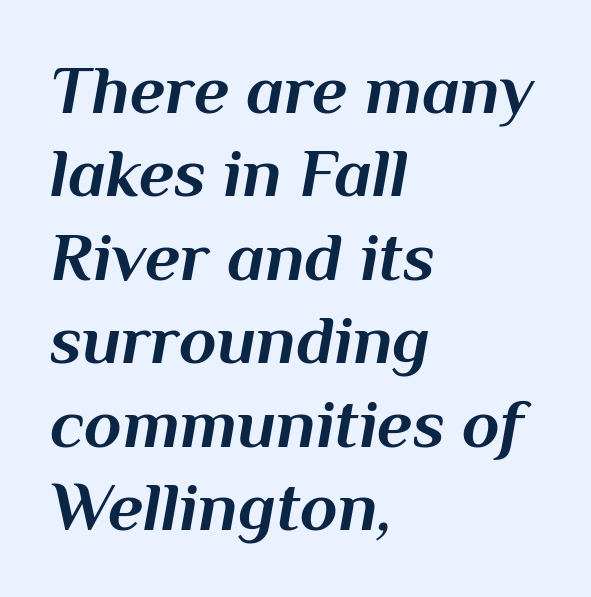
Words appear dense and cohesive because spacing is normal. Varying glyph widths throughout — classic text-font behaviour. The letters are bold, with thick, heavy strokes. Looking at the ascenders, they clearly lean.
